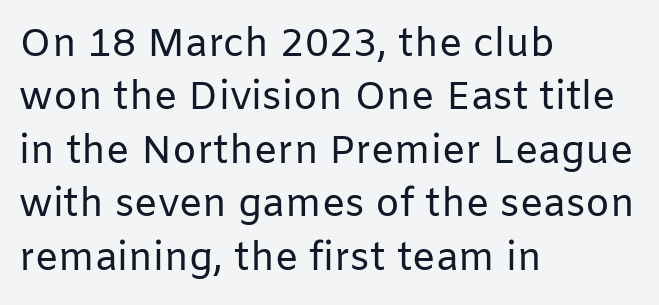
The glyphs in this specimen are sans serif. Compared with a typical body face, this is equally light or lighter still. The rendering keeps characters at their native spacing. You can tell it's not italic because the verticals are truly vertical.
